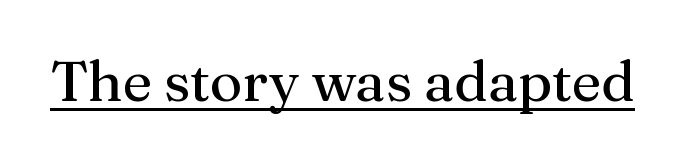
Q: Is the text italic (slanted)? A: No, it is upright.
Q: Is the typeface a serif or a sans-serif typeface? A: Serif.
Q: Is the text underlined? A: Yes.
Q: Is the spacing between letters normal or unusually wide? A: Normal.
Q: Width (condensed, normal, or wide)? A: Normal.
Q: Stroke contrast? A: Medium.
Q: x-height? A: Medium.
Q: Monospaced? A: No.
